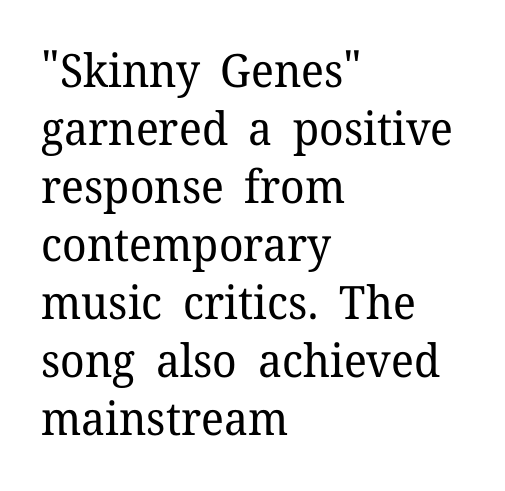
{"serif": "yes", "italic": "no", "bold": "no", "weight": "regular", "width": "normal", "stroke_contrast": "low", "x_height": "medium", "monospaced": "no", "underline": "no", "align": "left", "line_spacing": "normal", "line_spacing_ratio": 1.26, "letter_spacing": "normal", "letter_spacing_em": 0.0, "glyph_px": 46}
